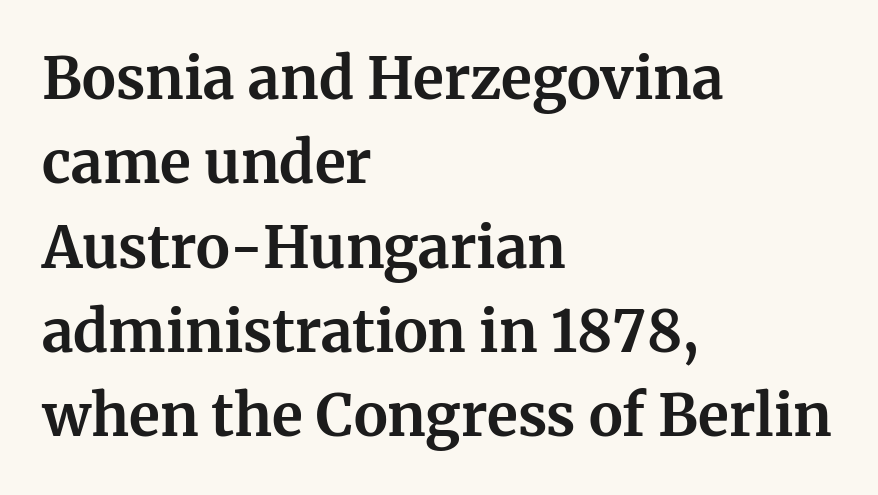
The leading is moderate, giving the passage an even texture. Short note: letters normally spaced. The glyphs are unaccompanied by any horizontal stroke below them. The glyphs have the mass of a bold cut.
